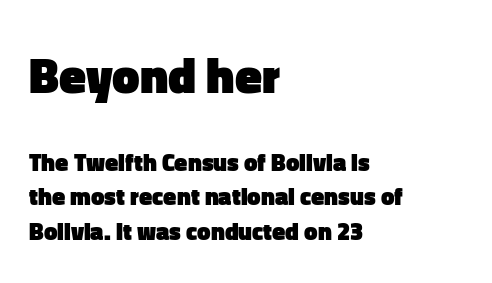
Character size in the leading block exceeds that of the trailing block. There is no visible air inserted between adjacent glyphs. A classic flush-left, rag-right setting is used for this passage. The foot of each line stays bare and open.
